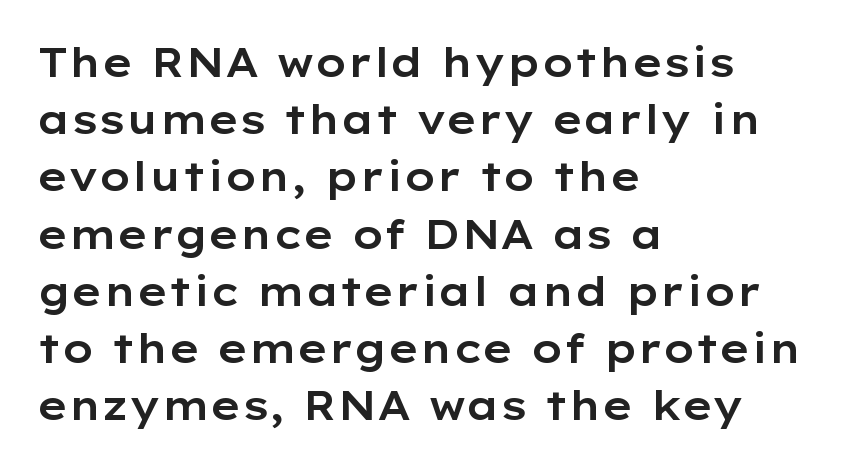
{"serif": "no", "italic": "no", "width": "wide", "stroke_contrast": "low", "x_height": "medium", "monospaced": "no", "underline": "no", "align": "left", "line_spacing": "normal", "line_spacing_ratio": 1.43, "letter_spacing": "normal", "letter_spacing_em": 0.0, "glyph_px": 40}
